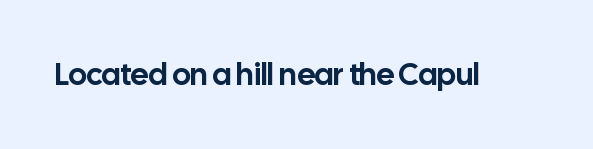
{"serif": "no", "italic": "no", "width": "normal", "stroke_contrast": "low", "x_height": "medium", "monospaced": "no", "underline": "no", "letter_spacing": "normal", "letter_spacing_em": 0.0, "glyph_px": 31}
